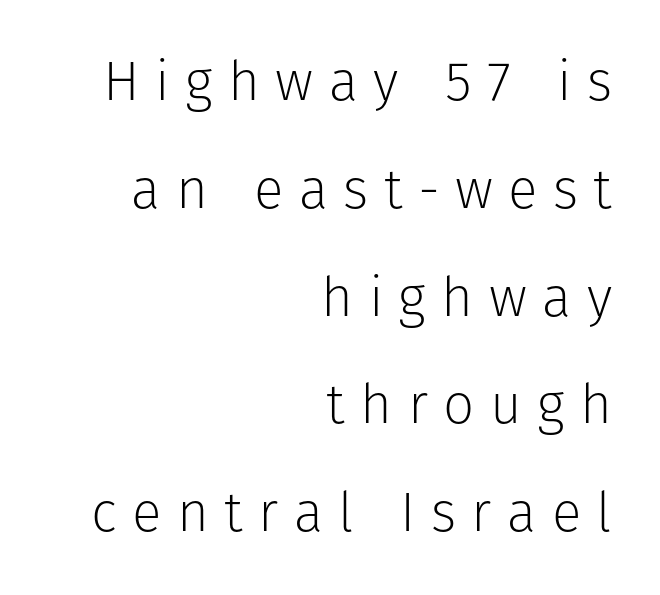
{"serif": "no", "italic": "no", "bold": "no", "weight": "light", "width": "normal", "stroke_contrast": "low", "x_height": "medium", "monospaced": "no", "underline": "no", "align": "right", "line_spacing": "loose", "line_spacing_ratio": 1.96, "letter_spacing": "wide", "letter_spacing_em": 0.28, "glyph_px": 55}
